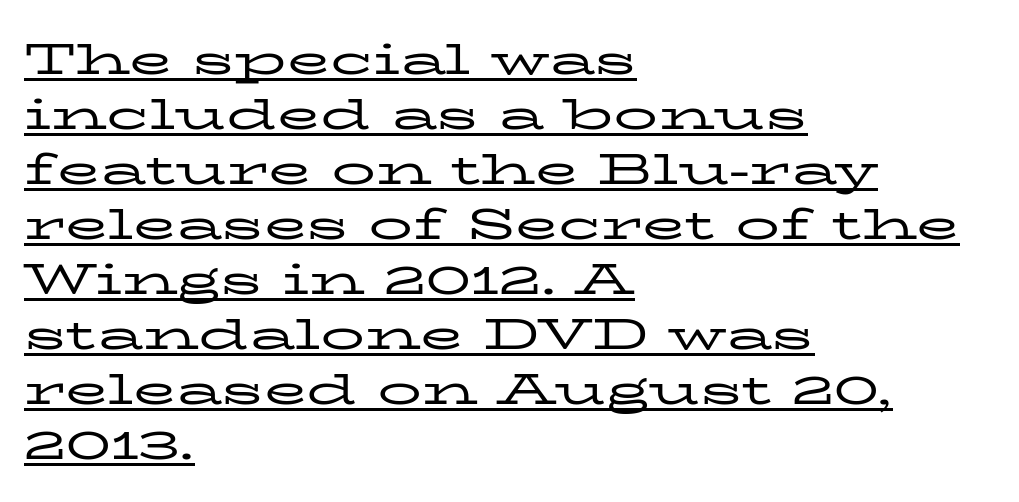
{"serif": "yes", "italic": "no", "bold": "no", "weight": "regular", "width": "wide", "stroke_contrast": "low", "x_height": "medium", "monospaced": "no", "underline": "yes", "align": "left", "line_spacing": "normal", "line_spacing_ratio": 1.25, "letter_spacing": "normal", "letter_spacing_em": 0.0, "glyph_px": 44}
